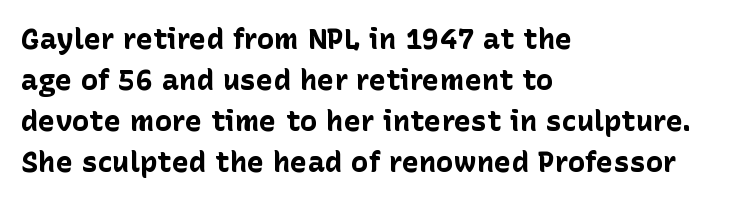
The image shows 29 px bold sans-serif type, upright; set left-aligned, normal line spacing (1.41x), normal letter spacing, not underlined; low stroke contrast and a medium x-height.
